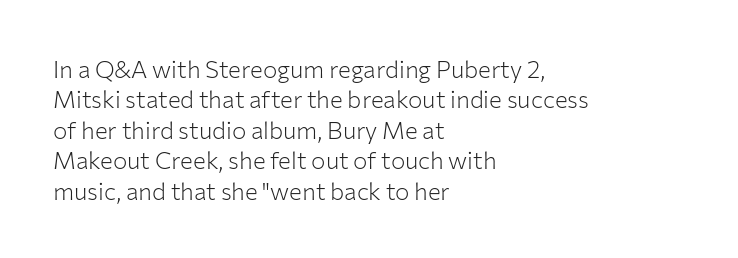
{"italic": "no", "bold": "no", "underline": "no", "align": "left", "line_spacing": "normal", "line_spacing_ratio": 1.27, "letter_spacing": "normal", "letter_spacing_em": 0.0, "glyph_px": 24}
